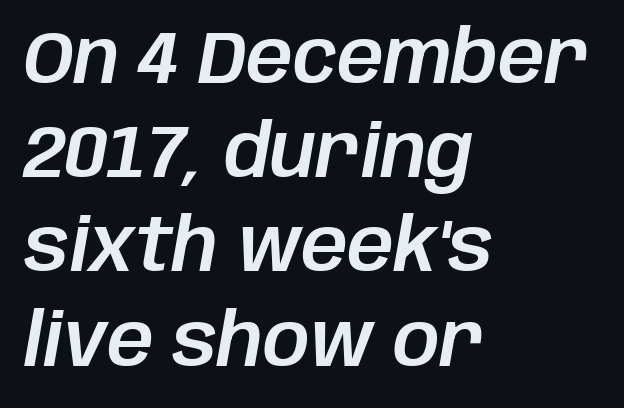
The image shows 73 px text type, italic (leaning right); set left-aligned, normal line spacing (1.29x), normal letter spacing, not underlined; low stroke contrast and a large x-height.
